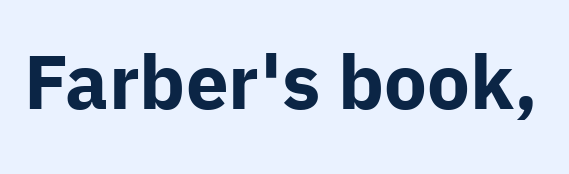
Q: Is the text bold? A: Yes.
Q: Is the text italic (slanted)? A: No, it is upright.
Q: Is the typeface a serif or a sans-serif typeface? A: Sans-serif.
Q: Is the text underlined? A: No.
Q: Is the spacing between letters normal or unusually wide? A: Normal.
Q: Width (condensed, normal, or wide)? A: Normal.
Q: Stroke contrast? A: Low.
Q: x-height? A: Medium.
Q: Monospaced? A: No.
